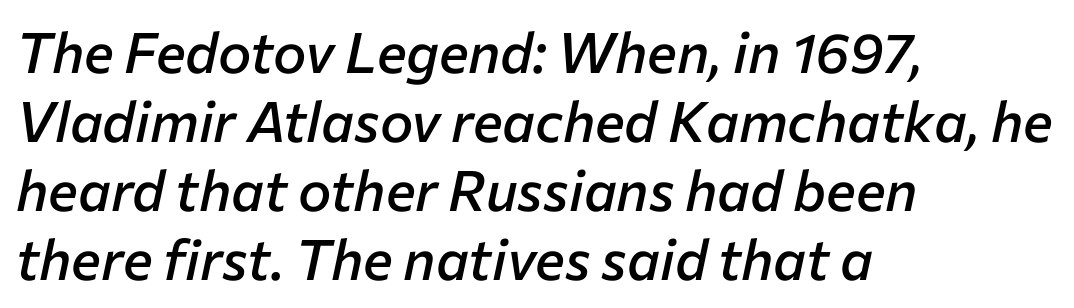
The text block is weighted toward the left margin, trailing off unevenly rightward. Spacing verdict: proportional, widths tailored to each character. Descender tails drop into unmarked territory. No extra tracking has been applied to these lines.
